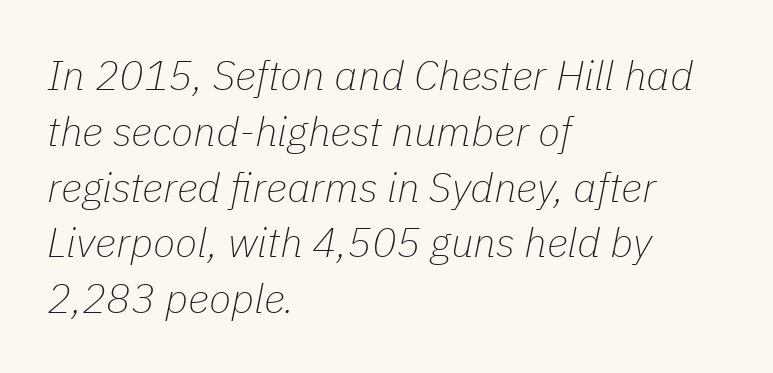
The image shows 41 px thin type, italic (leaning right); set left-aligned, normal line spacing (1.36x), normal letter spacing, not underlined; low stroke contrast and a medium x-height.
